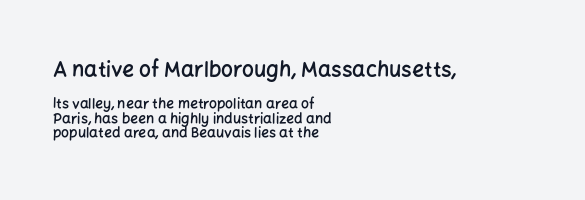
Tracking here is standard; glyphs follow each other at the usual distance. Weight: semibold (demi). The rendering anchors every line to the left-hand side. Quick note: underline off. This sample uses an upright cut, with every glyph sitting square on the baseline. Bigger letters appear in the top chunk; the bottom chunk is reduced.
